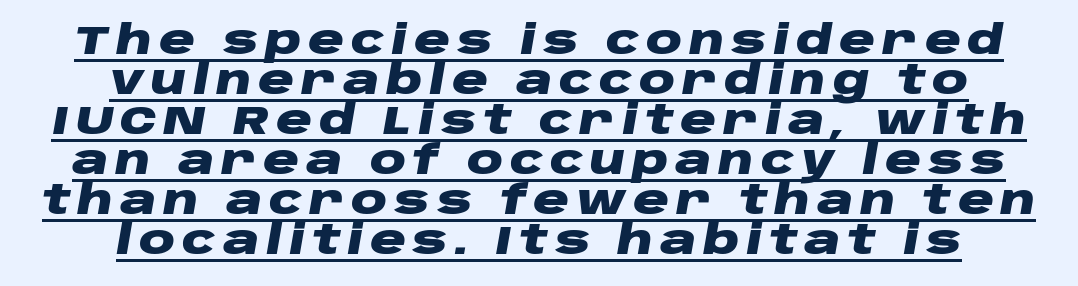
Q: Is the text bold? A: Yes.
Q: Is the text italic (slanted)? A: Yes, it leans right by about 10 degrees.
Q: Is the text underlined? A: Yes.
Q: How is the paragraph aligned? A: Centered.
Q: Is the spacing between lines tight, normal or loose? A: Tight.
Q: Width (condensed, normal, or wide)? A: Wide.
Q: Stroke contrast? A: Low.
Q: x-height? A: Large.
Q: Monospaced? A: No.
